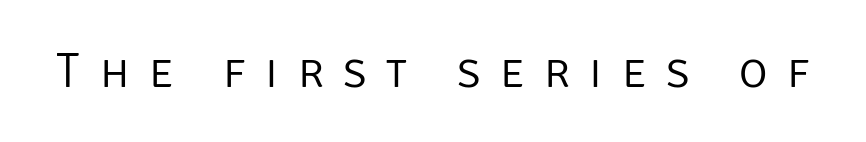
The image shows 49 px light sans-serif type, upright; set unusually wide letter spacing (+0.4 em), not underlined; low stroke contrast and a large x-height.
